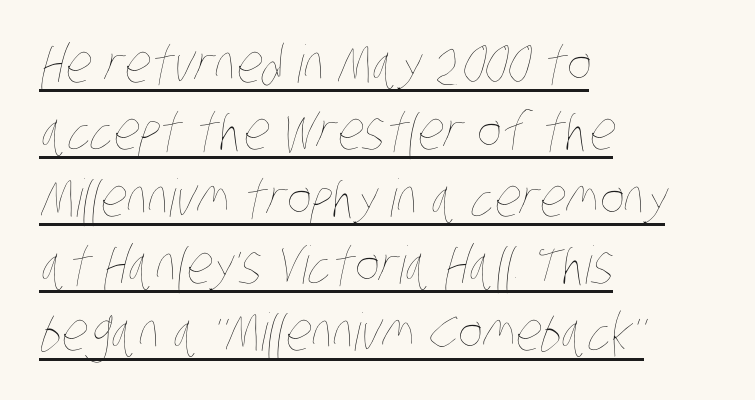
Q: Is the text bold? A: No.
Q: Is the text underlined? A: Yes.
Q: How is the paragraph aligned? A: Left-aligned.
Q: Is the spacing between letters normal or unusually wide? A: Normal.
Q: Is the spacing between lines tight, normal or loose? A: Normal.
Q: Width (condensed, normal, or wide)? A: Condensed.
Q: Stroke contrast? A: Low.
Q: x-height? A: Large.
Q: Monospaced? A: No.
